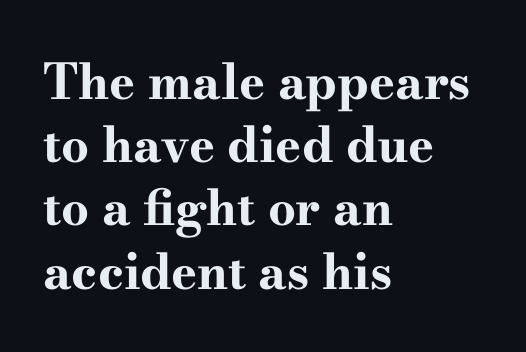
You can tell it's not italic because the verticals are truly vertical. Strong, thick strokes mark this as bold type. Unlike a clean sans, this face finishes its strokes with serifs. In terms of leading, this rendering sits right in the middle. Lines of text with bare space underneath. A typesetter would call this zero additional tracking.
